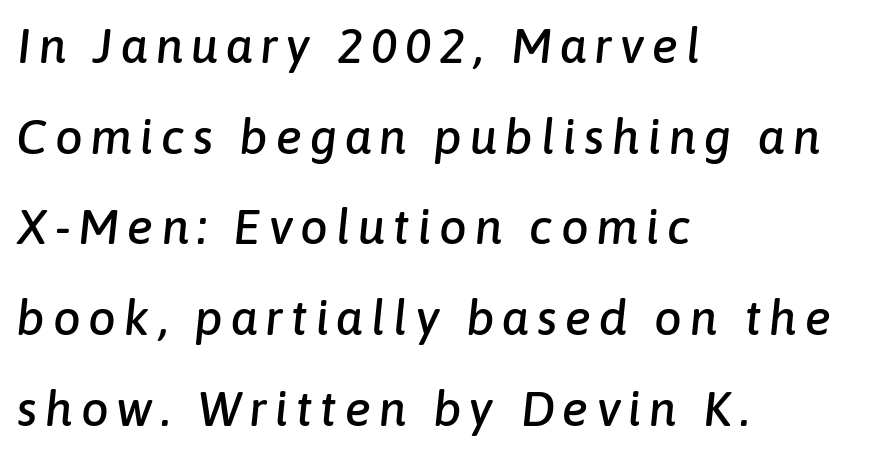
The image shows 49 px text type, italic (leaning right); set left-aligned, line spacing 1.85x, not underlined; low stroke contrast and a medium x-height.
